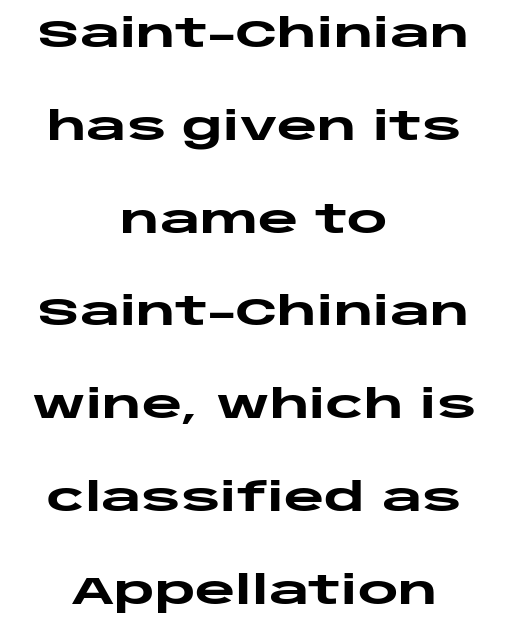
A sans-serif font was chosen for this passage. A typesetter would call this leading open, well beyond the default. Typeset on center — no edge is straight. Any mark beneath the type? The region is blank. The face used here is proportionally spaced, like ordinary book or web type. The rendering uses a bold face; every stroke is thick and dark.
